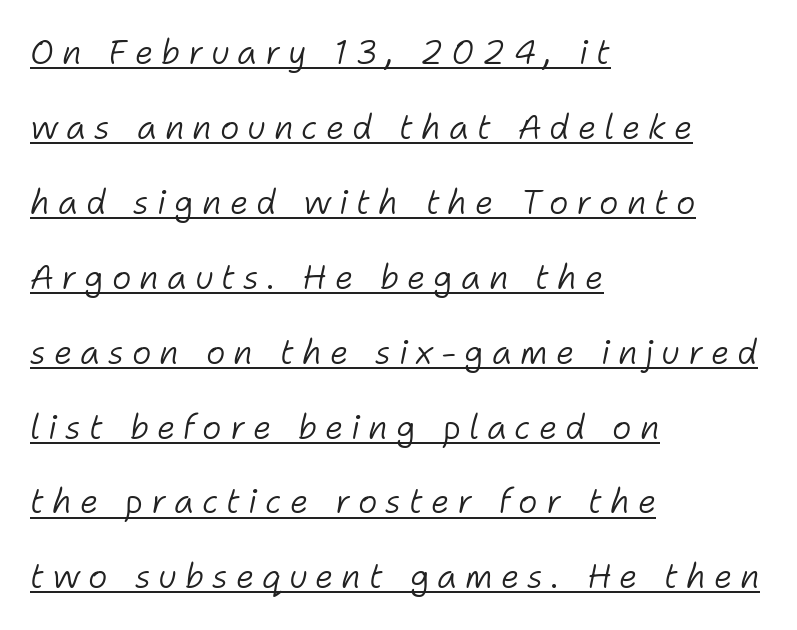
{"italic": "yes", "lean": "right", "slant_degrees": 11, "bold": "no", "weight": "light", "width": "normal", "stroke_contrast": "low", "x_height": "medium", "monospaced": "no", "underline": "yes", "align": "left", "line_spacing": "loose", "line_spacing_ratio": 2.27, "letter_spacing": "wide", "letter_spacing_em": 0.24, "glyph_px": 33}
